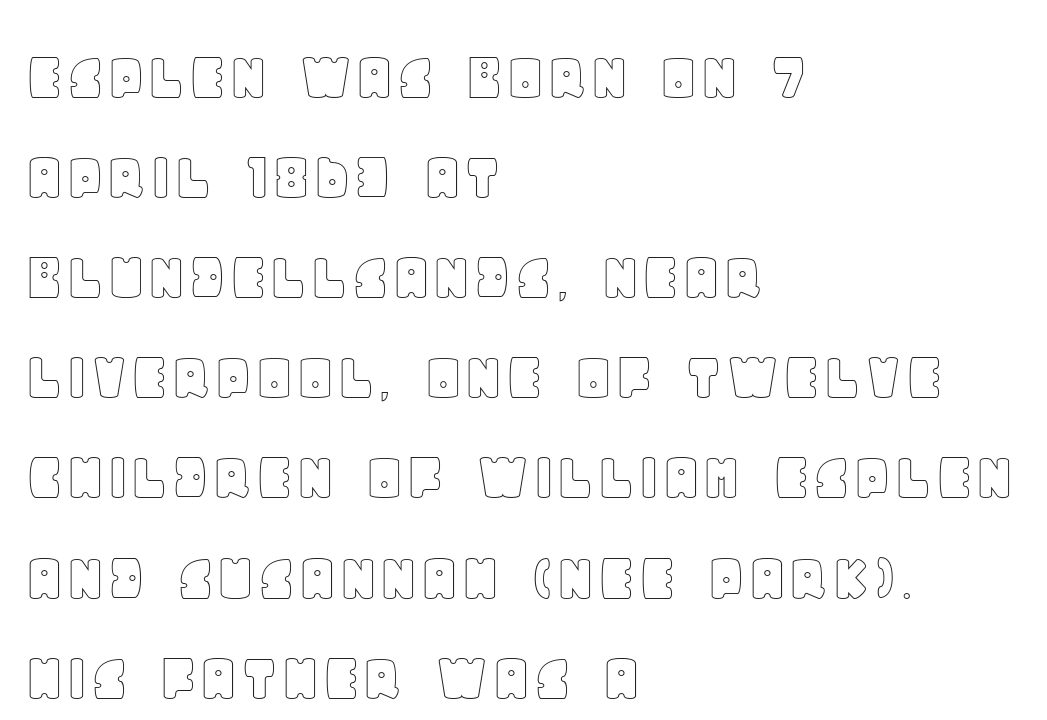
{"italic": "no", "width": "normal", "x_height": "large", "monospaced": "no", "underline": "no", "align": "left", "line_spacing": "normal", "line_spacing_ratio": 1.41, "letter_spacing": "normal", "letter_spacing_em": 0.0, "glyph_px": 71}
